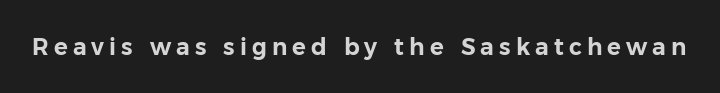
Q: Is the text italic (slanted)? A: No, it is upright.
Q: Is the text underlined? A: No.
Q: Is the spacing between letters normal or unusually wide? A: Unusually wide.
